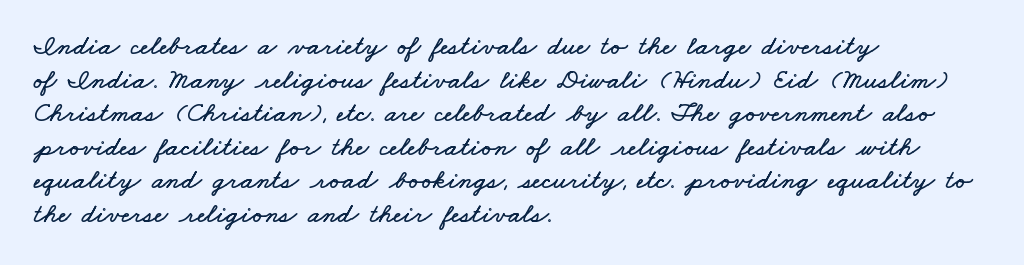
The letterforms sit shoulder to shoulder at normal distance. Each line starts at the same left margin while the right side varies. The string is rendered with underlining switched off. The passage shown is typed in a proportional face where columns would drift.
